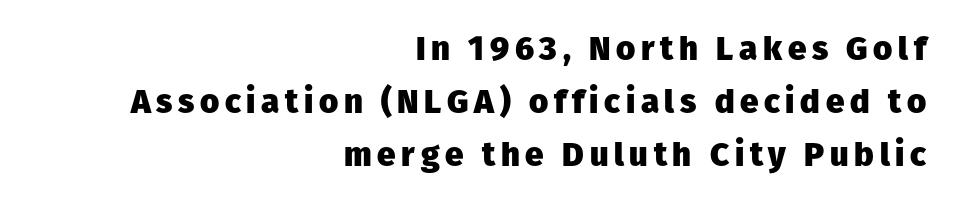
The image shows 33 px heavy sans-serif type, upright; set right-aligned, normal line spacing (1.6x), not underlined; low stroke contrast and a medium x-height.
